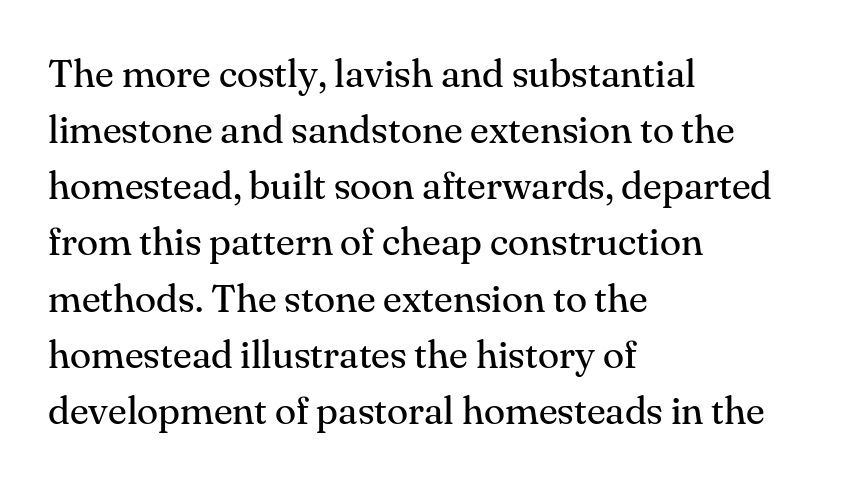
One-word summary of the alignment: left. The passage shown is typed in a proportional face where columns would drift. Tracking value appears to be zero — textbook default spacing. Weight: in the light-to-regular range. The axis of the letterforms is exactly vertical.
